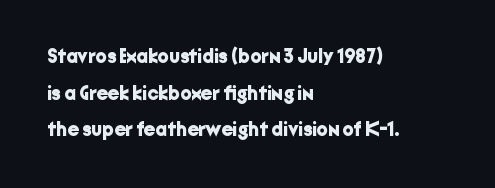
The image shows 20 px bold type, upright; set left-aligned, line spacing 1.83x, normal letter spacing, not underlined.
